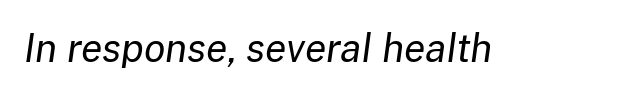
Think of a printed novel: that variable character pitch is what you see here. The baseline area is clear. The whole block is typeset with a tilt. The strokes carry an ordinary text weight at most. Nobody touched the tracking dial on this one.
